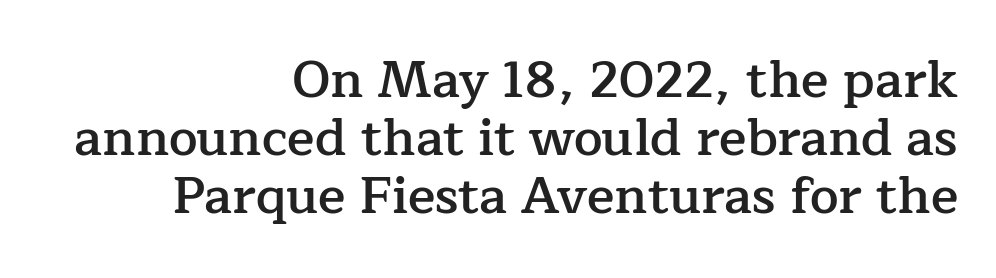
The image shows 51 px semibold serif type, upright; set right-aligned, tight line spacing (1.14x), normal letter spacing, not underlined; low stroke contrast and a medium x-height.
